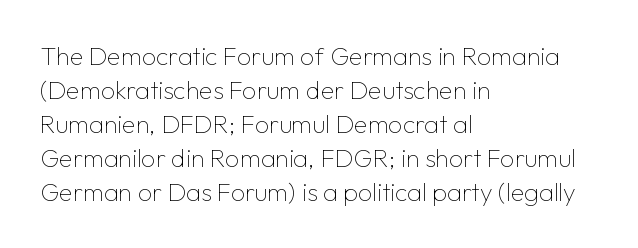
The image shows 25 px text type, upright; set left-aligned, normal line spacing (1.36x), normal letter spacing, not underlined.
